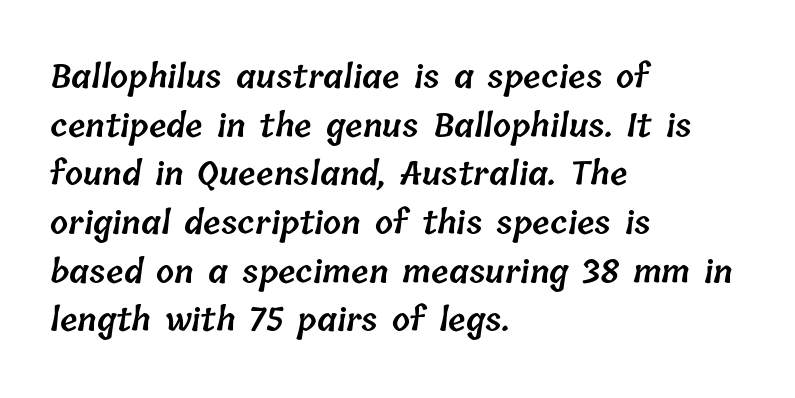
The image shows 32 px semibold type; set left-aligned, normal line spacing (1.52x), normal letter spacing, not underlined; low stroke contrast and a medium x-height.
